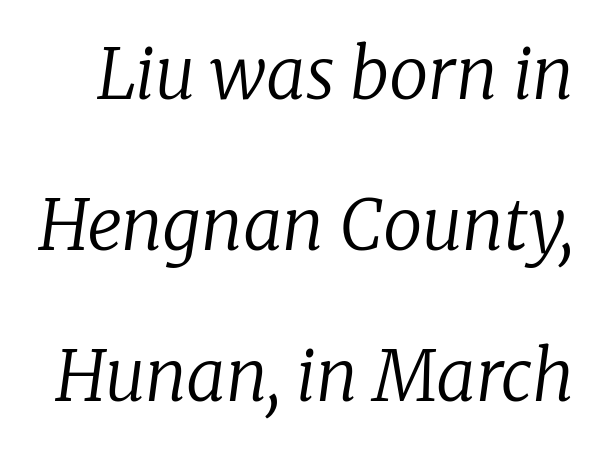
{"serif": "yes", "italic": "yes", "lean": "right", "slant_degrees": 8, "bold": "no", "weight": "regular", "width": "normal", "stroke_contrast": "low", "x_height": "medium", "monospaced": "no", "underline": "no", "line_spacing": "loose", "line_spacing_ratio": 2.16, "letter_spacing": "normal", "letter_spacing_em": 0.0, "glyph_px": 70}
